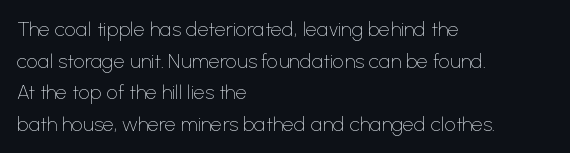
Q: Is the text bold? A: No.
Q: Is the text italic (slanted)? A: No, it is upright.
Q: Is the text underlined? A: No.
Q: How is the paragraph aligned? A: Left-aligned.
Q: Is the spacing between letters normal or unusually wide? A: Normal.
Q: Is the spacing between lines tight, normal or loose? A: Normal.
